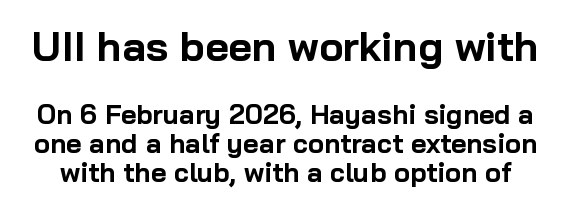
The image shows 41 px bold sans-serif type, upright; set tight line spacing (1.08x), normal letter spacing, not underlined; the first (top) block is 1.52x larger; low stroke contrast and a medium x-height.
